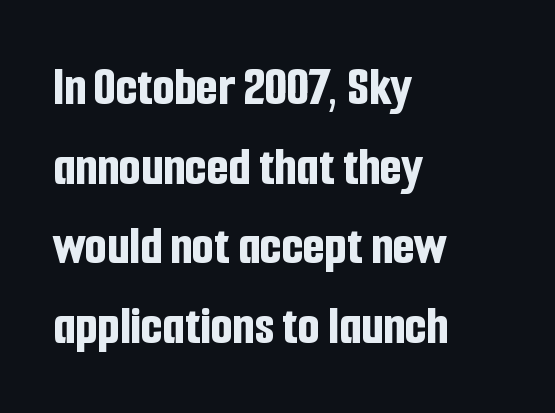
{"serif": "no", "italic": "no", "bold": "yes", "weight": "bold", "width": "condensed", "stroke_contrast": "low", "x_height": "medium", "monospaced": "no", "underline": "no", "align": "left", "line_spacing": "normal", "line_spacing_ratio": 1.42, "letter_spacing": "normal", "letter_spacing_em": 0.0, "glyph_px": 56}
